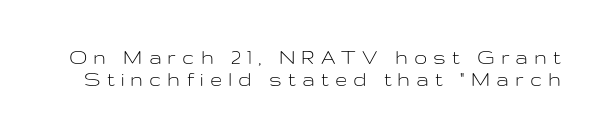
{"italic": "no", "bold": "no", "underline": "no", "line_spacing": "tight", "line_spacing_ratio": 1.02, "letter_spacing": "wide", "letter_spacing_em": 0.28, "glyph_px": 22}
